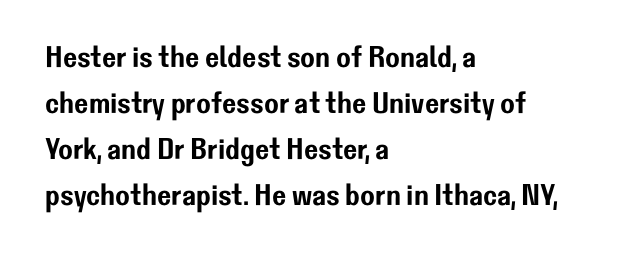
The image shows 30 px sans-serif type, upright; set left-aligned, normal line spacing (1.53x), normal letter spacing, not underlined; low stroke contrast and a medium x-height.
